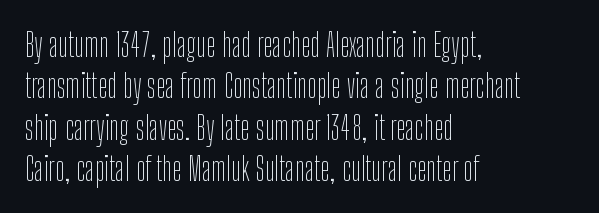
{"serif": "no", "italic": "no", "bold": "no", "weight": "thin", "width": "condensed", "stroke_contrast": "low", "x_height": "medium", "monospaced": "no", "underline": "no", "align": "left", "line_spacing": "normal", "line_spacing_ratio": 1.29, "letter_spacing": "normal", "letter_spacing_em": 0.0, "glyph_px": 32}
